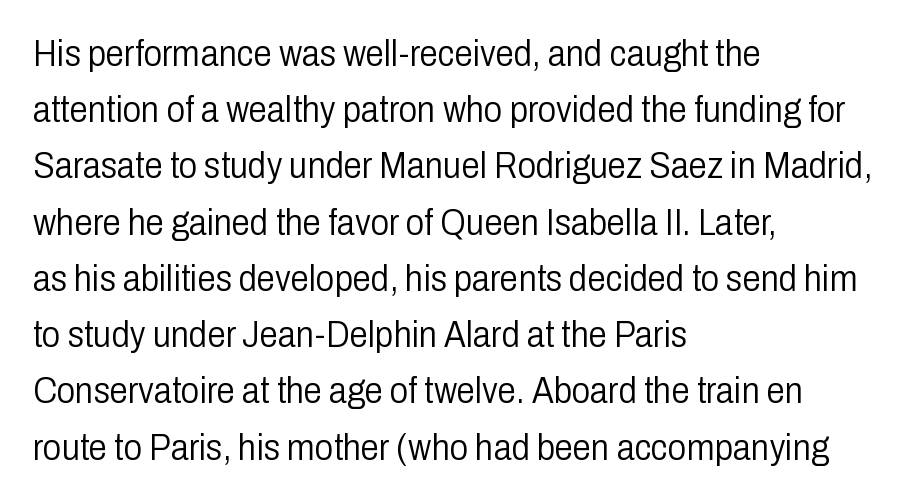
Vertical stems look standard width or narrower in stroke. The letters carry no serifs — their stems end cleanly without finishing strokes. The passage shown is typed in a proportional face where columns would drift. Spacing between characters is what you'd get straight out of the box. Ascenders rise straight up at ninety degrees. The foot of each line stays bare and open.
